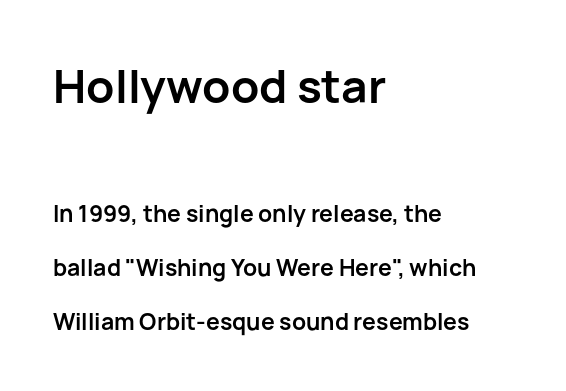
The image shows 46 px semibold sans-serif type, upright; set left-aligned, loose line spacing (2.34x), normal letter spacing, not underlined; the first (top) block is 2.0x larger; low stroke contrast and a medium x-height.
